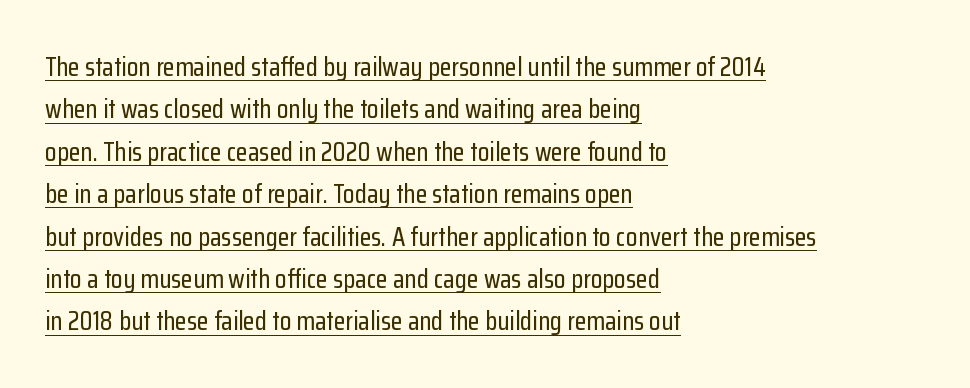
The image shows 27 px text type, upright; set left-aligned, normal line spacing (1.57x), normal letter spacing, underlined.
